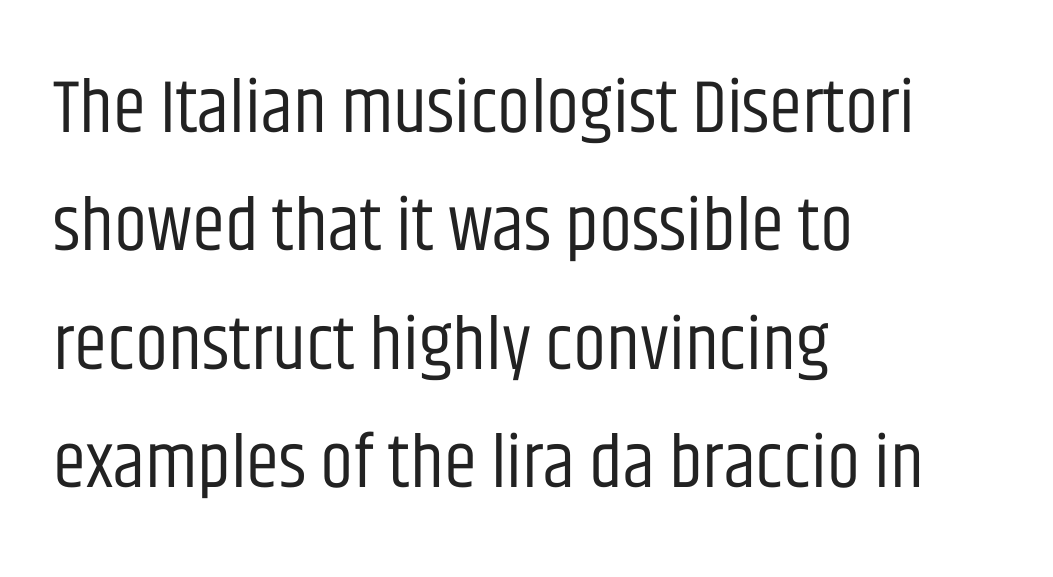
{"serif": "no", "italic": "no", "bold": "no", "weight": "regular", "width": "condensed", "stroke_contrast": "low", "x_height": "large", "monospaced": "no", "underline": "no", "align": "left", "line_spacing": "normal", "line_spacing_ratio": 1.58, "letter_spacing": "normal", "letter_spacing_em": 0.0, "glyph_px": 75}
